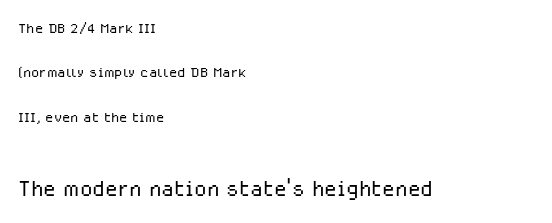
Each letter's strokes conclude bluntly, with no projecting serifs. Does the bottom block carry the larger type? Yes, it does. All the whitespace from short lines collects on the right. Honestly, there is no underline to notice here at all. Proportional: the letters do not fall into vertical columns. Nothing unusual about the tracking: characters are spaced as the font intends.
